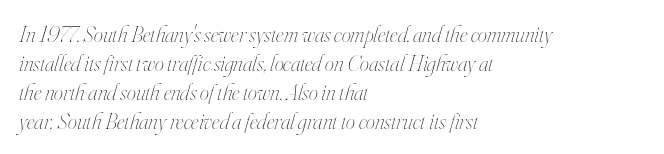
Left-aligned paragraph, ragged on the right. Bold? No — there's no thickening of the strokes. The words here are not underlined. The lettering tilts uniformly, giving the passage an italic look. Students, observe: this is what conventionally led text looks like. Students, note that the glyphs here touch the page at normal intervals.
